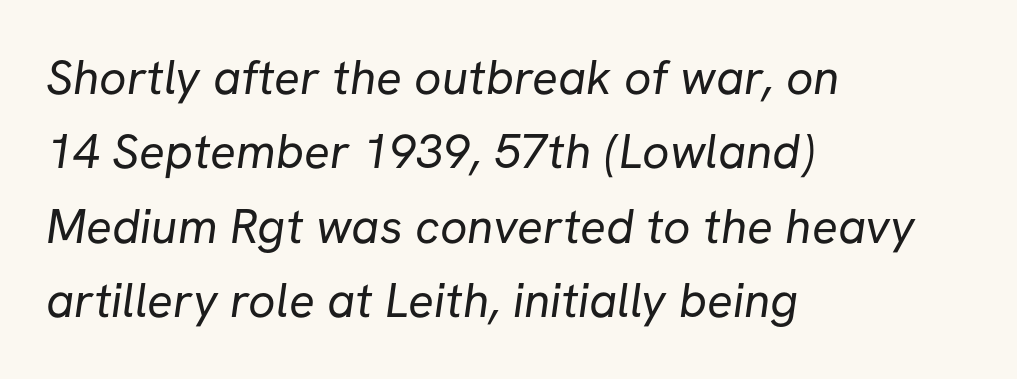
The image shows 48 px regular-weight sans-serif type; set left-aligned, normal line spacing (1.55x), normal letter spacing, not underlined; low stroke contrast and a medium x-height.
